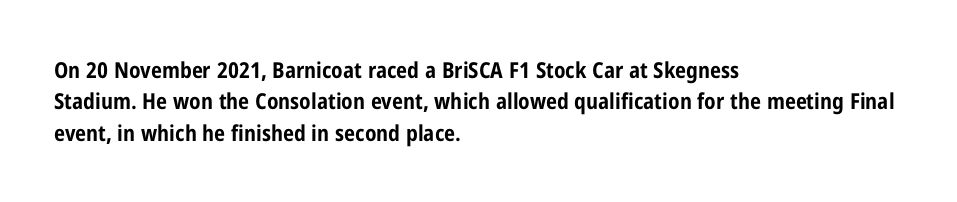
Q: Is the text bold? A: Yes.
Q: Is the text italic (slanted)? A: No, it is upright.
Q: Is the text underlined? A: No.
Q: How is the paragraph aligned? A: Left-aligned.
Q: Is the spacing between letters normal or unusually wide? A: Normal.
Q: Is the spacing between lines tight, normal or loose? A: Normal.
